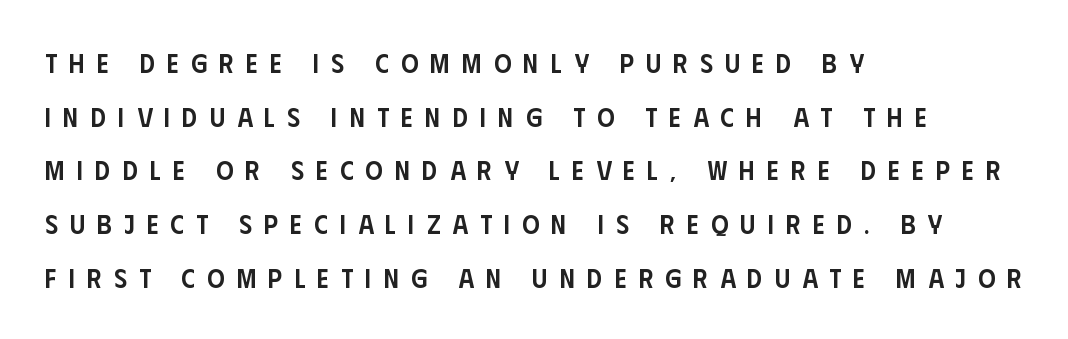
{"italic": "no", "bold": "semi", "underline": "no", "align": "left", "line_spacing": "loose", "line_spacing_ratio": 1.99, "letter_spacing": "wide", "letter_spacing_em": 0.45, "glyph_px": 27}
